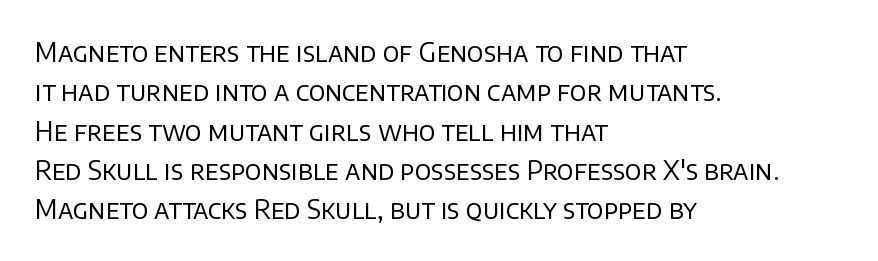
Q: Is the text bold? A: No.
Q: Is the text italic (slanted)? A: No, it is upright.
Q: Is the text underlined? A: No.
Q: How is the paragraph aligned? A: Left-aligned.
Q: Is the spacing between letters normal or unusually wide? A: Normal.
Q: Is the spacing between lines tight, normal or loose? A: Normal.
